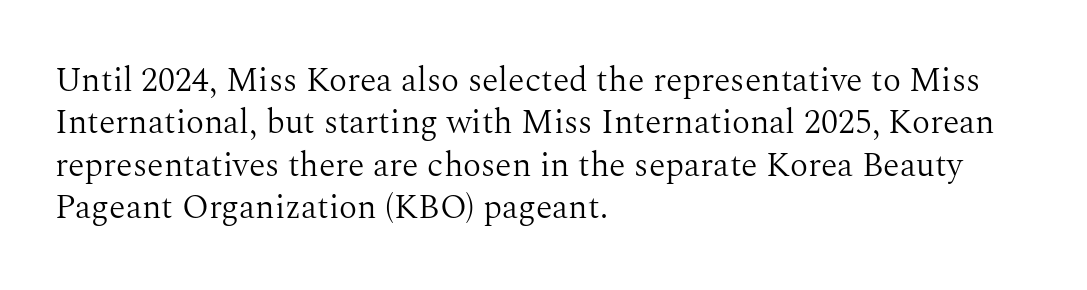
Q: Is the text bold? A: No.
Q: Is the text italic (slanted)? A: No, it is upright.
Q: Is the typeface a serif or a sans-serif typeface? A: Serif.
Q: Is the text underlined? A: No.
Q: How is the paragraph aligned? A: Left-aligned.
Q: Is the spacing between letters normal or unusually wide? A: Normal.
Q: Is the spacing between lines tight, normal or loose? A: Normal.
Q: Width (condensed, normal, or wide)? A: Normal.
Q: Stroke contrast? A: Medium.
Q: x-height? A: Medium.
Q: Monospaced? A: No.
